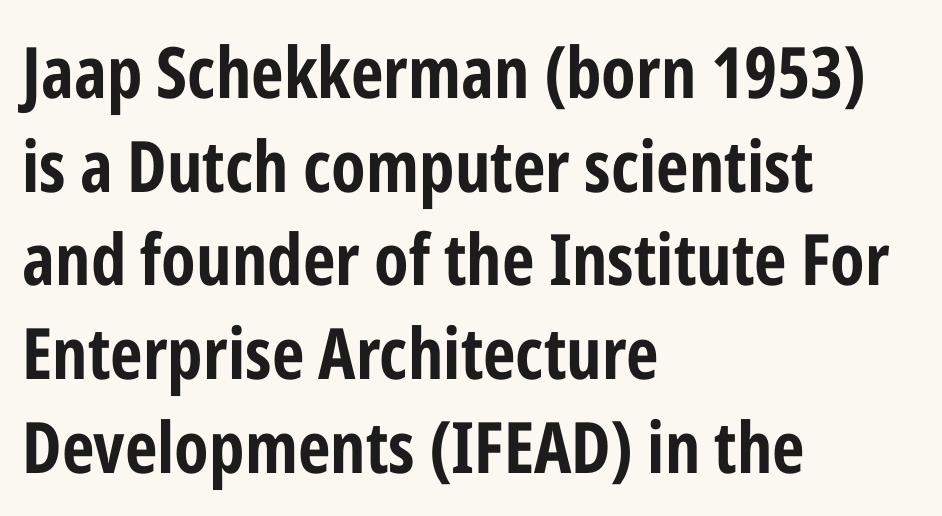
Q: Is the text bold? A: Yes.
Q: Is the text italic (slanted)? A: No, it is upright.
Q: Is the typeface a serif or a sans-serif typeface? A: Sans-serif.
Q: Is the text underlined? A: No.
Q: How is the paragraph aligned? A: Left-aligned.
Q: Is the spacing between letters normal or unusually wide? A: Normal.
Q: Is the spacing between lines tight, normal or loose? A: Normal.
Q: Width (condensed, normal, or wide)? A: Condensed.
Q: Stroke contrast? A: Low.
Q: x-height? A: Medium.
Q: Monospaced? A: No.
